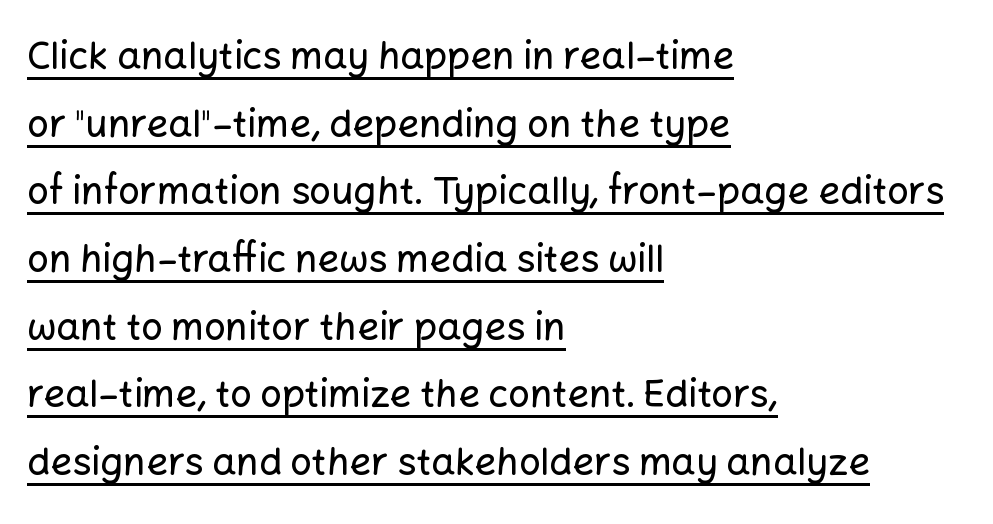
The rendering shows plain stroke endings on the letterforms — a sans-serif design. Tracking value appears to be zero — textbook default spacing. Does the lettering tilt? It doesn't — this is upright. Beneath each row of characters lies a ruled line.
